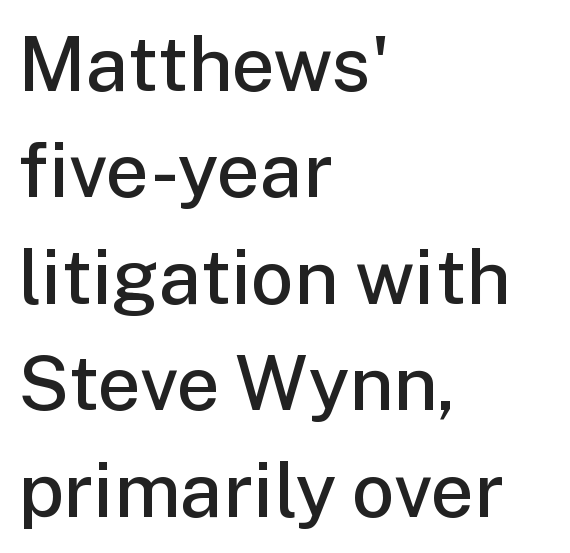
The image shows 76 px semibold sans-serif type, upright; set left-aligned, normal line spacing (1.4x), normal letter spacing, not underlined; low stroke contrast and a medium x-height.
